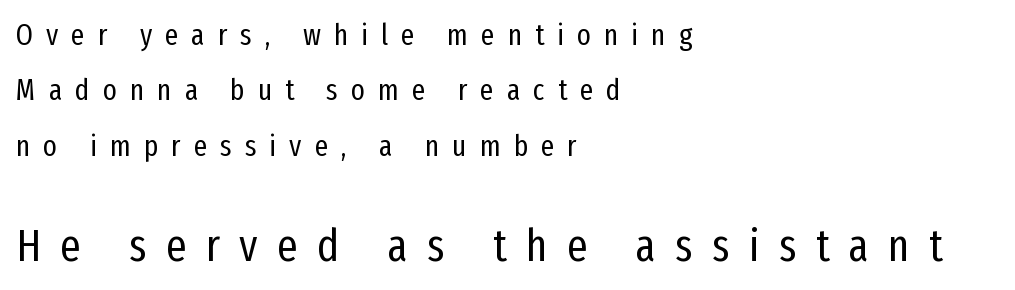
Weight class: somewhere from thin through regular. The passage shown has open, widely tracked lettering throughout. Posture: straight, roman, zero tilt. The letters advance in unequal steps, a hallmark of proportional type. A student would call this left alignment; a typographer would say flush left, rag right. Is this a sans? Yes — the strokes have no serifs.
